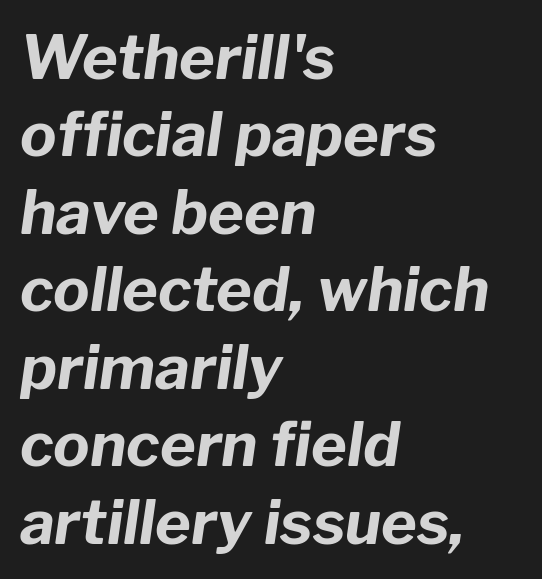
Notice how descenders clear the ascenders below comfortably — that's standard leading. The letters advance in unequal steps, a hallmark of proportional type. The rag falls on the right side of this text block. Does extra space separate the letters? No, they use regular spacing.
